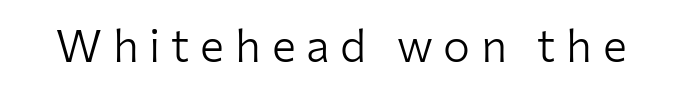
{"serif": "no", "italic": "no", "bold": "no", "weight": "light", "width": "normal", "stroke_contrast": "low", "x_height": "medium", "monospaced": "no", "underline": "no", "letter_spacing": "wide", "letter_spacing_em": 0.24, "glyph_px": 45}
